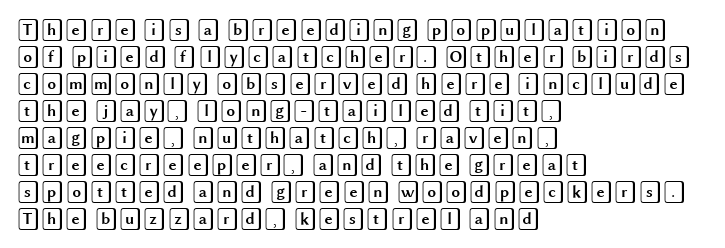
Q: Is the text italic (slanted)? A: No, it is upright.
Q: Is the text underlined? A: No.
Q: How is the paragraph aligned? A: Left-aligned.
Q: Is the spacing between letters normal or unusually wide? A: Normal.
